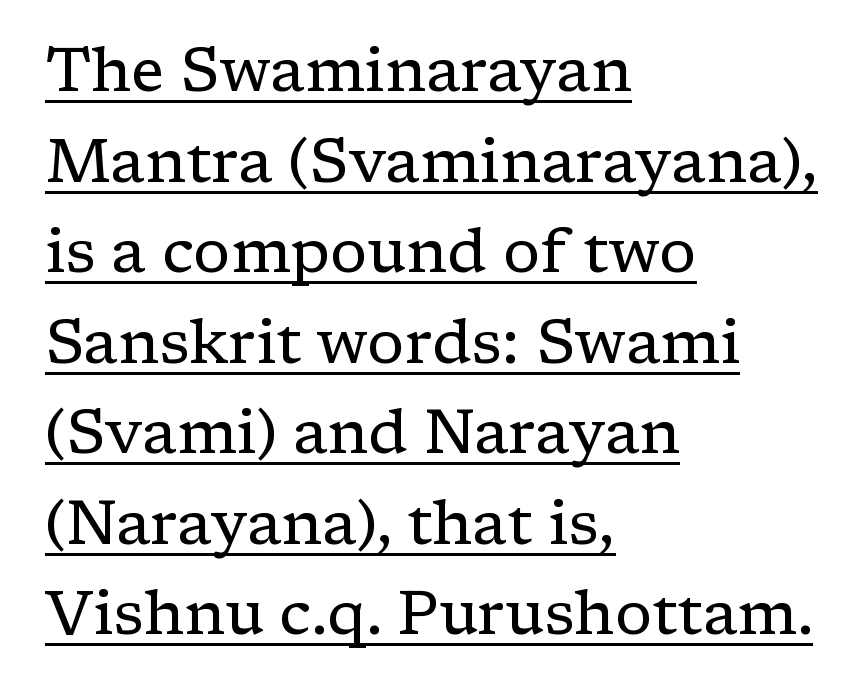
The image shows 62 px regular-weight serif type, upright; set left-aligned, normal line spacing (1.46x), normal letter spacing, underlined; low stroke contrast and a medium x-height.
